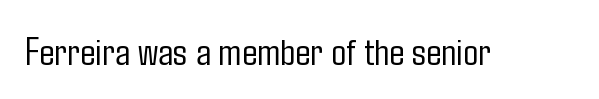
{"serif": "no", "italic": "no", "bold": "no", "weight": "light", "width": "condensed", "stroke_contrast": "low", "x_height": "medium", "monospaced": "no", "underline": "no", "letter_spacing": "normal", "letter_spacing_em": 0.0, "glyph_px": 40}
